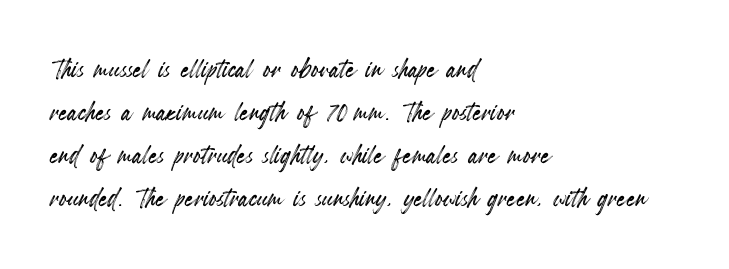
Q: Is the text italic (slanted)? A: Yes.
Q: Is the text underlined? A: No.
Q: How is the paragraph aligned? A: Left-aligned.
Q: Is the spacing between letters normal or unusually wide? A: Normal.
Q: Width (condensed, normal, or wide)? A: Condensed.
Q: x-height? A: Small.
Q: Monospaced? A: No.
